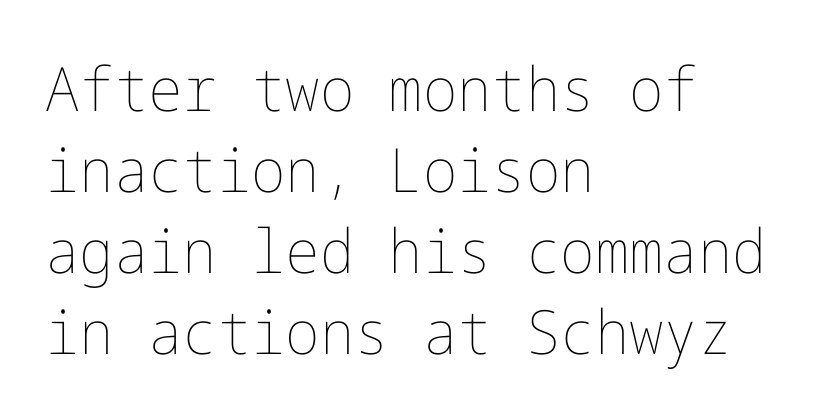
The image shows 61 px thin type, upright; set left-aligned, normal line spacing (1.33x), normal letter spacing, not underlined; low stroke contrast and a medium x-height.
